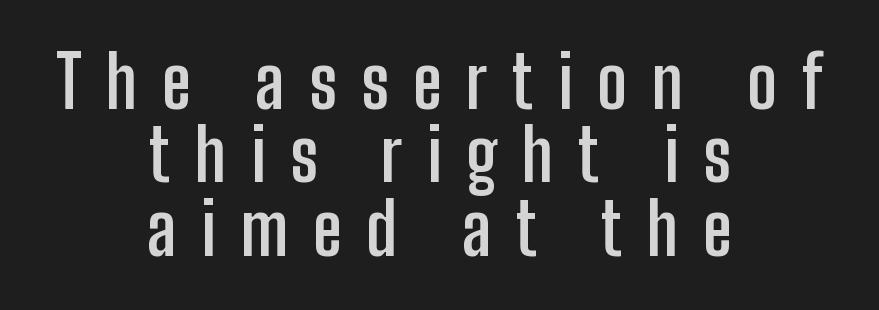
The image shows 72 px semibold, condensed sans-serif type, upright; set centered, tight line spacing (1.02x), unusually wide letter spacing (+0.34 em), not underlined; low stroke contrast and a medium x-height.
